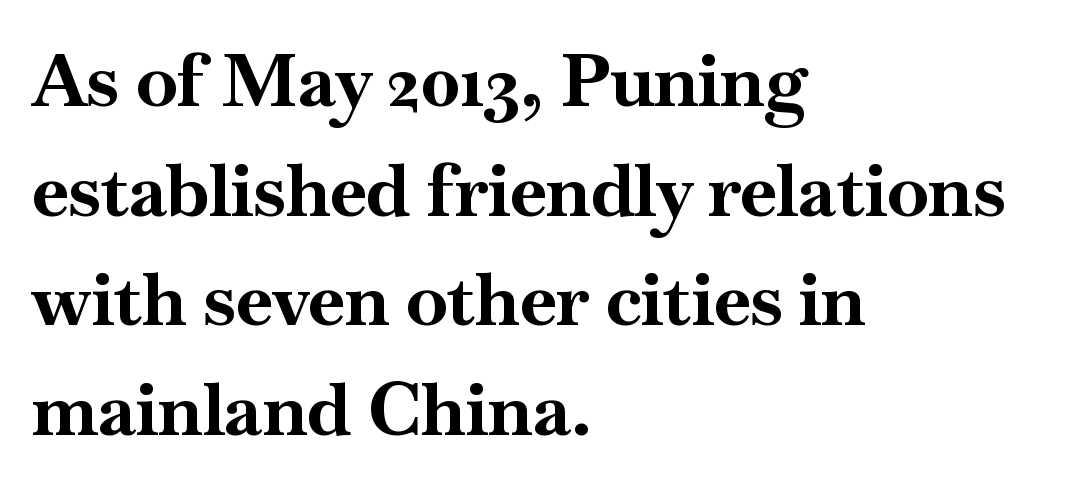
Posture: straight, roman, zero tilt. The lines sit at an ordinary, default distance from one another. The type is set solid horizontally, with unmodified tracking. Type without underlining.
